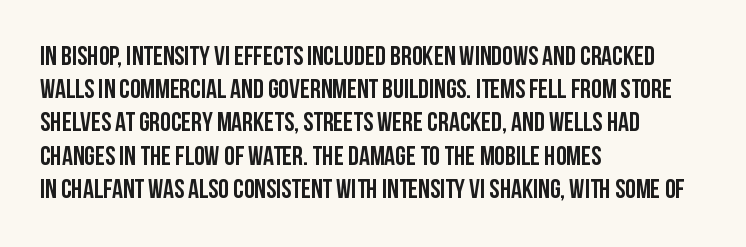
{"italic": "no", "underline": "no", "align": "left", "line_spacing_ratio": 1.23, "letter_spacing": "normal", "letter_spacing_em": 0.0, "glyph_px": 27}
